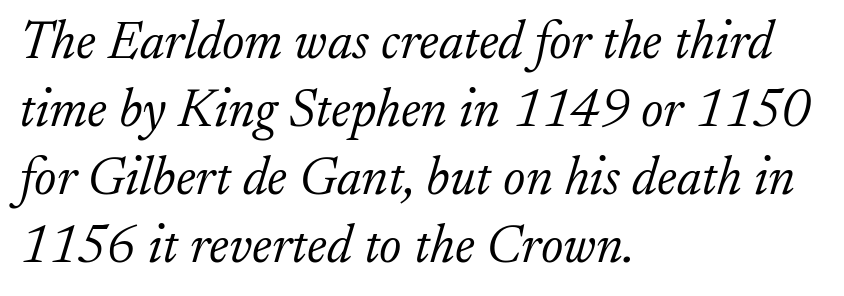
Each stroke keeps to a modest, everyday thickness or less. Short note: letters normally spaced. The glyphs in this specimen are seriffed. Each letter keeps its own natural width here, so spacing adapts to shape. The lines sit at an ordinary, default distance from one another.
